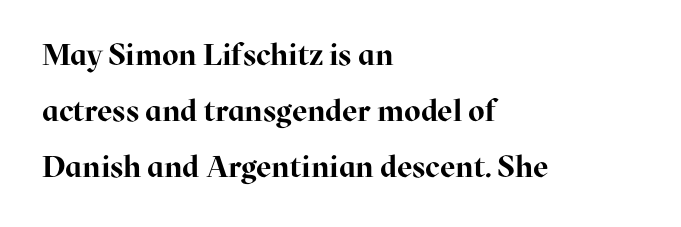
Q: Is the text bold? A: Yes.
Q: Is the text italic (slanted)? A: No, it is upright.
Q: Is the typeface a serif or a sans-serif typeface? A: Serif.
Q: Is the text underlined? A: No.
Q: How is the paragraph aligned? A: Left-aligned.
Q: Is the spacing between letters normal or unusually wide? A: Normal.
Q: Width (condensed, normal, or wide)? A: Normal.
Q: Stroke contrast? A: High.
Q: x-height? A: Medium.
Q: Monospaced? A: No.
